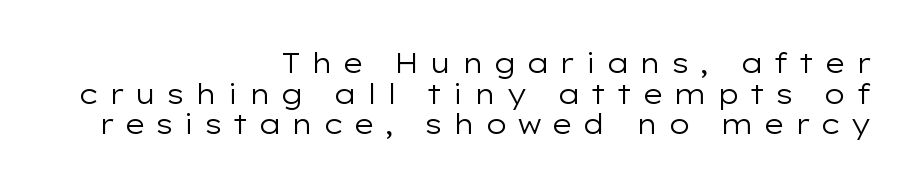
{"italic": "no", "bold": "no", "underline": "no", "align": "right", "line_spacing": "tight", "line_spacing_ratio": 1.13, "letter_spacing": "wide", "letter_spacing_em": 0.33, "glyph_px": 27}
